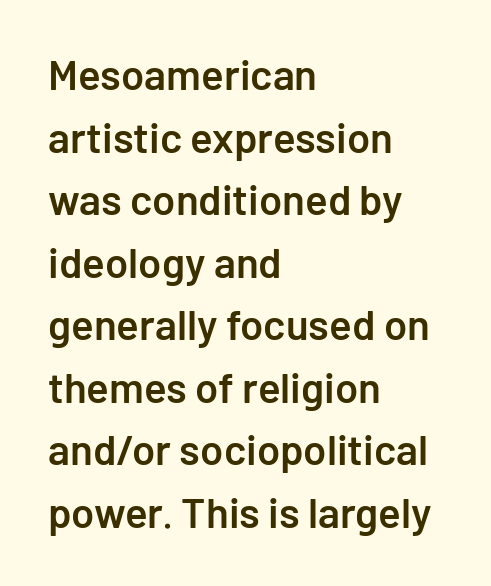
The rows are spaced the way most documents space them. The face used here is a semibold: visibly heavier than regular, lighter than bold. Quick note: not italic, upright. Tracking here is standard; glyphs follow each other at the usual distance. Casual observation: everything's shoved over to the left.
